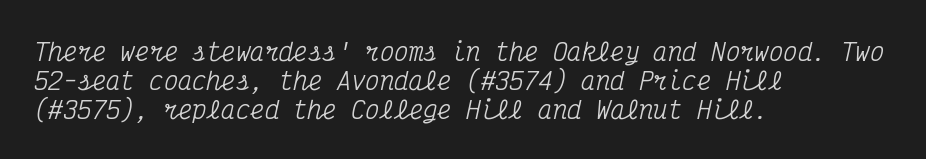
The image shows 24 px text type, italic (leaning right); set left-aligned, line spacing 1.2x, normal letter spacing, not underlined.
